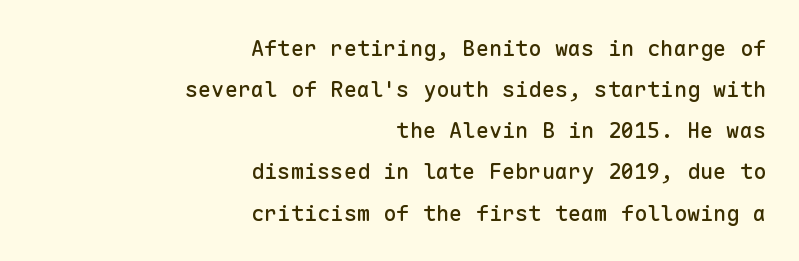
Q: Is the text italic (slanted)? A: No, it is upright.
Q: Is the text underlined? A: No.
Q: How is the paragraph aligned? A: Right-aligned.
Q: Is the spacing between letters normal or unusually wide? A: Normal.
